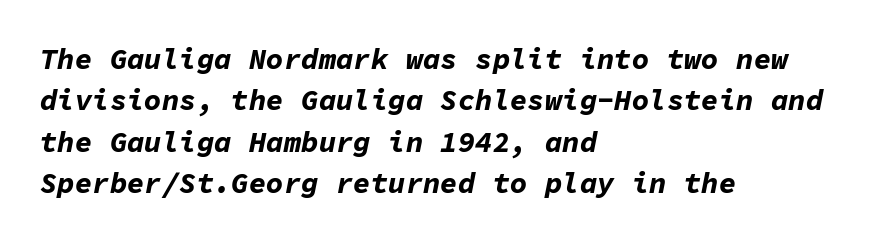
Which margin do the lines hug? The left one — the right edge is uneven. A typesetter would call this monospace, since all characters share one set width. An italicized treatment has been applied to the whole sample. The gaps between neighbouring characters are ordinary and unremarkable. Bold? Absolutely — the strokes are thick and heavy. Students, observe: this is what conventionally led text looks like.
